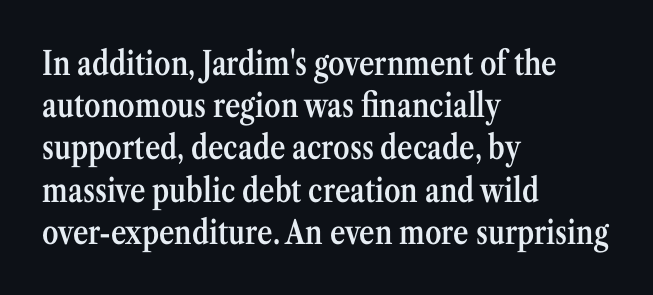
{"serif": "yes", "italic": "no", "bold": "semi", "weight": "semibold", "width": "condensed", "stroke_contrast": "medium", "x_height": "medium", "monospaced": "no", "underline": "no", "align": "left", "line_spacing": "normal", "line_spacing_ratio": 1.28, "letter_spacing": "normal", "letter_spacing_em": 0.0, "glyph_px": 33}
